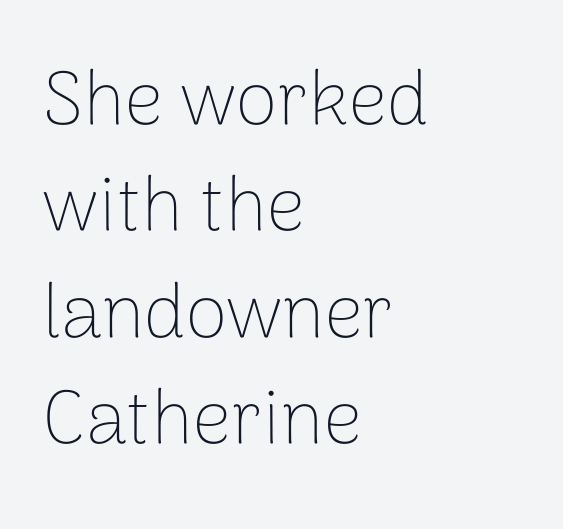
One-word summary of the alignment: left. This reads as an unemphasized weight, regular at the heaviest. Words float on clear page, feet unadorned. A typesetter would call this leading conventional body-copy spacing. Italic: no, the glyphs are upright roman.
